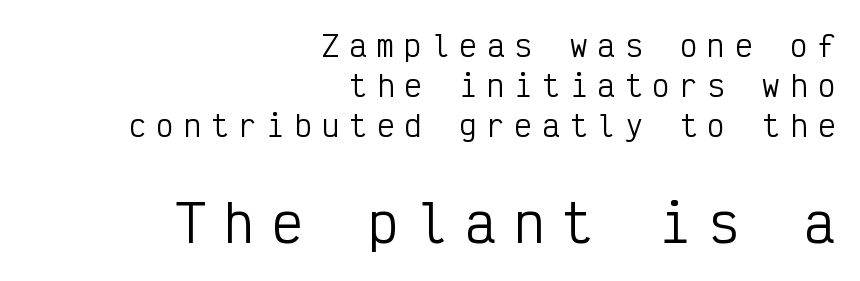
Q: Is the text bold? A: No.
Q: Is the text italic (slanted)? A: No, it is upright.
Q: Is the typeface a serif or a sans-serif typeface? A: Sans-serif.
Q: Is the text underlined? A: No.
Q: How is the paragraph aligned? A: Right-aligned.
Q: Is the spacing between letters normal or unusually wide? A: Unusually wide.
Q: Is the spacing between lines tight, normal or loose? A: Normal.
Q: Which block of text is set in a larger size, the first (top) or the second (bottom)? A: The second (bottom) one.
Q: Width (condensed, normal, or wide)? A: Condensed.
Q: Stroke contrast? A: Low.
Q: x-height? A: Medium.
Q: Monospaced? A: Yes.
